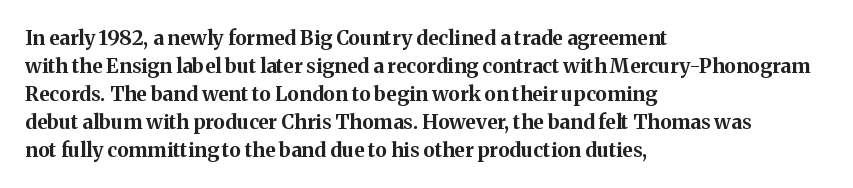
Its strokes are broad and dark, the hallmark of bold type. Plain, unruled lines of type. The paragraph shown leans on its left margin. Reading down the column, the eye jumps a familiar distance to each next line. Vertical strokes here are truly vertical.
